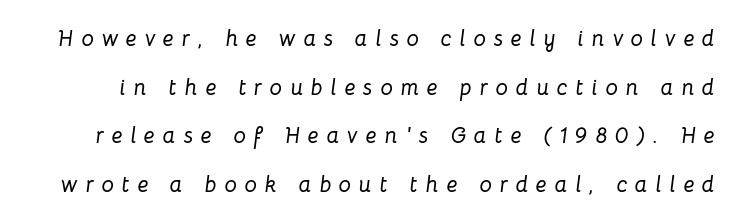
{"italic": "yes", "lean": "right", "slant_degrees": 8, "underline": "no", "line_spacing": "loose", "line_spacing_ratio": 2.21, "letter_spacing": "wide", "letter_spacing_em": 0.36, "glyph_px": 22}
